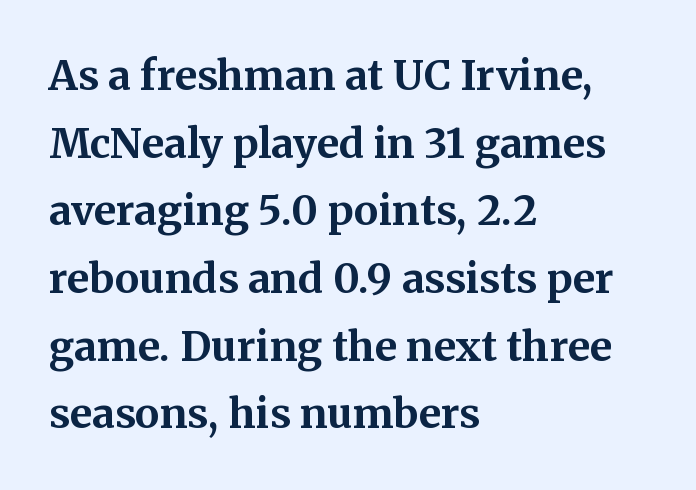
This sample uses an upright cut, with every glyph sitting square on the baseline. This is serif lettering, the kind often seen in printed books. The paragraph shown leans on its left margin. Descenders are the only things crossing below the line. Here the designer chose a conventional face with non-uniform glyph widths. The face used here has the dense, thick strokes of a bold.
